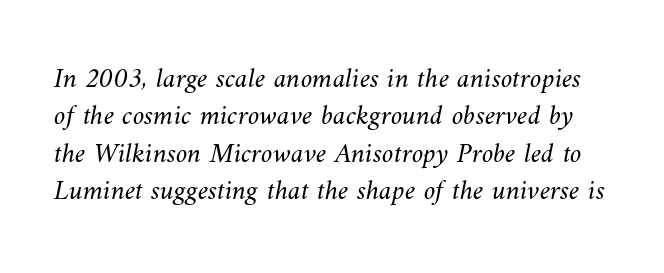
Q: Is the text bold? A: No.
Q: Is the text underlined? A: No.
Q: Is the spacing between letters normal or unusually wide? A: Normal.
Q: Is the spacing between lines tight, normal or loose? A: Normal.
Q: Width (condensed, normal, or wide)? A: Normal.
Q: Stroke contrast? A: Medium.
Q: x-height? A: Small.
Q: Monospaced? A: No.
